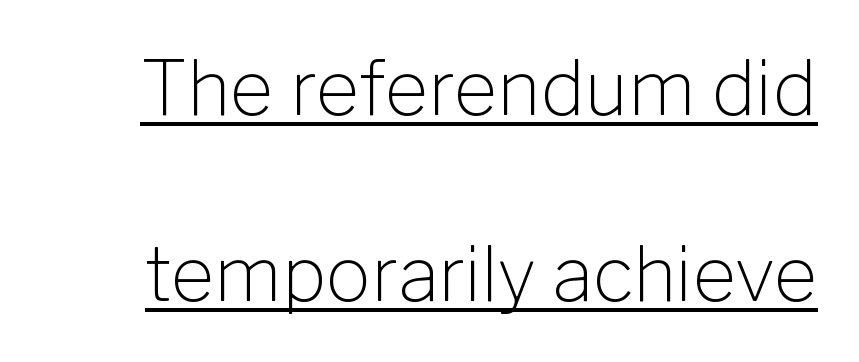
The image shows 75 px light sans-serif type, upright; set loose line spacing (2.48x), normal letter spacing, underlined; low stroke contrast and a medium x-height.
